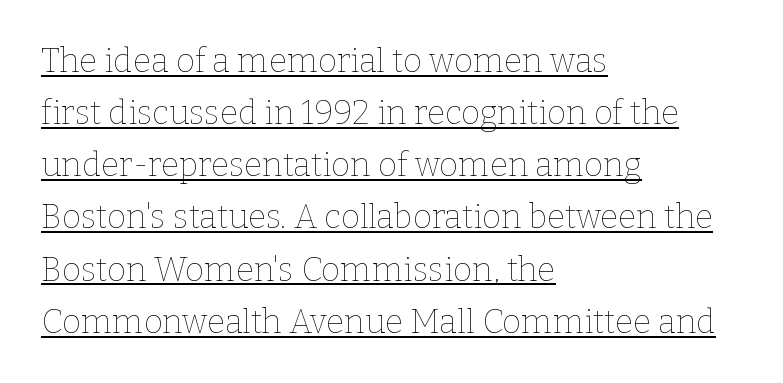
{"italic": "no", "bold": "no", "weight": "thin", "width": "normal", "stroke_contrast": "low", "x_height": "medium", "monospaced": "no", "underline": "yes", "align": "left", "line_spacing": "normal", "line_spacing_ratio": 1.58, "letter_spacing": "normal", "letter_spacing_em": 0.0, "glyph_px": 33}
